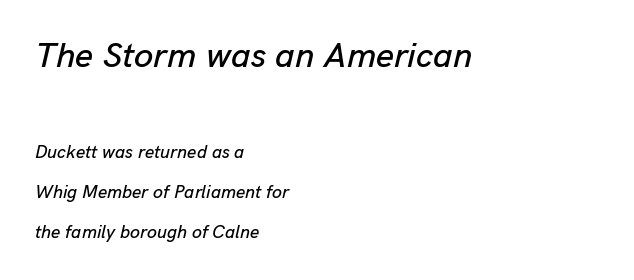
Q: Is the text italic (slanted)? A: Yes, it leans right by about 13 degrees.
Q: Is the text underlined? A: No.
Q: How is the paragraph aligned? A: Left-aligned.
Q: Is the spacing between letters normal or unusually wide? A: Normal.
Q: Is the spacing between lines tight, normal or loose? A: Loose.
Q: Which block of text is set in a larger size, the first (top) or the second (bottom)? A: The first (top) one.
Q: Width (condensed, normal, or wide)? A: Normal.
Q: Stroke contrast? A: Low.
Q: x-height? A: Medium.
Q: Monospaced? A: No.
